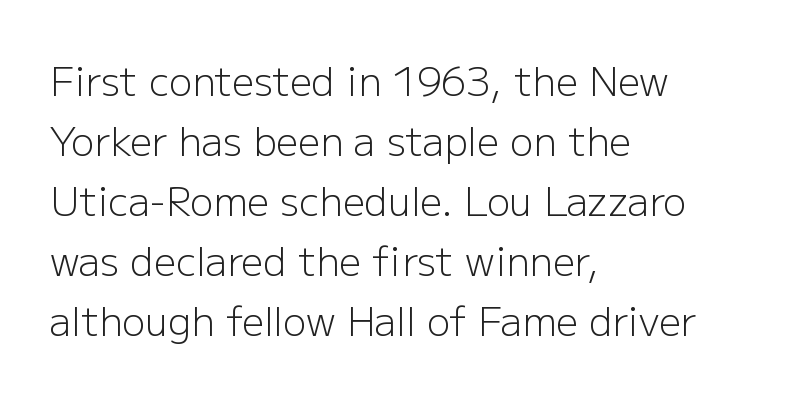
Q: Is the text bold? A: No.
Q: Is the text italic (slanted)? A: No, it is upright.
Q: Is the typeface a serif or a sans-serif typeface? A: Sans-serif.
Q: Is the text underlined? A: No.
Q: How is the paragraph aligned? A: Left-aligned.
Q: Is the spacing between letters normal or unusually wide? A: Normal.
Q: Is the spacing between lines tight, normal or loose? A: Normal.
Q: Width (condensed, normal, or wide)? A: Normal.
Q: Stroke contrast? A: Low.
Q: x-height? A: Medium.
Q: Monospaced? A: No.
